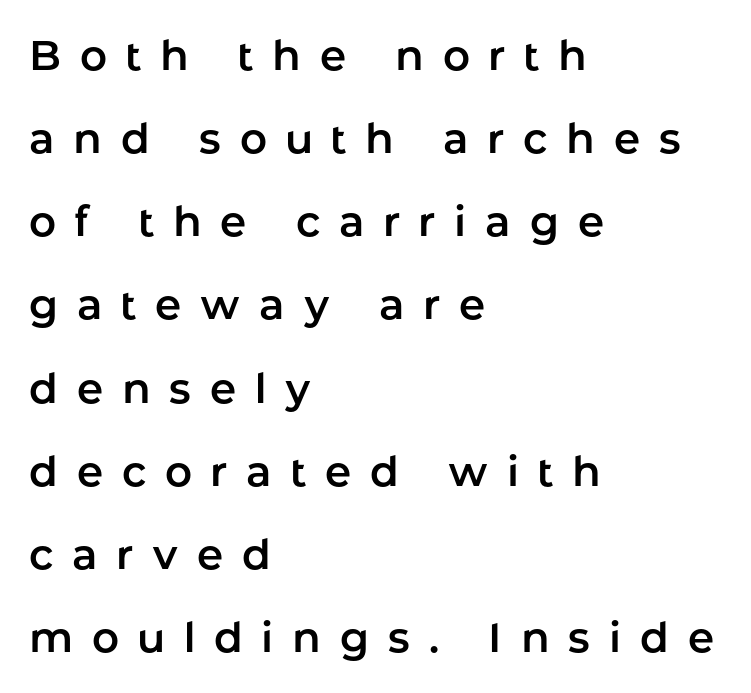
The image shows 42 px sans-serif type, upright; set left-aligned, loose line spacing (1.98x), unusually wide letter spacing (+0.45 em), not underlined; low stroke contrast and a medium x-height.
